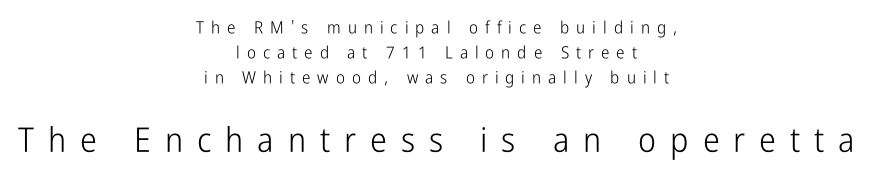
{"serif": "no", "italic": "no", "bold": "no", "weight": "light", "width": "condensed", "stroke_contrast": "low", "x_height": "medium", "monospaced": "no", "underline": "no", "align": "center", "line_spacing": "normal", "line_spacing_ratio": 1.47, "letter_spacing": "wide", "letter_spacing_em": 0.41, "larger_block": "second", "size_ratio": 2.0, "glyph_px": 34}
